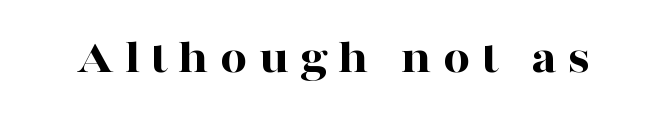
Q: Is the text bold? A: Yes.
Q: Is the text italic (slanted)? A: No, it is upright.
Q: Is the typeface a serif or a sans-serif typeface? A: Serif.
Q: Is the text underlined? A: No.
Q: Is the spacing between letters normal or unusually wide? A: Unusually wide.
Q: Width (condensed, normal, or wide)? A: Wide.
Q: Stroke contrast? A: High.
Q: x-height? A: Medium.
Q: Monospaced? A: No.
